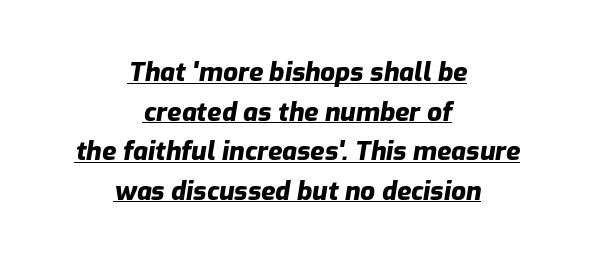
The image shows 26 px bold type, italic (leaning right); set centered, normal line spacing (1.52x), normal letter spacing, underlined.
